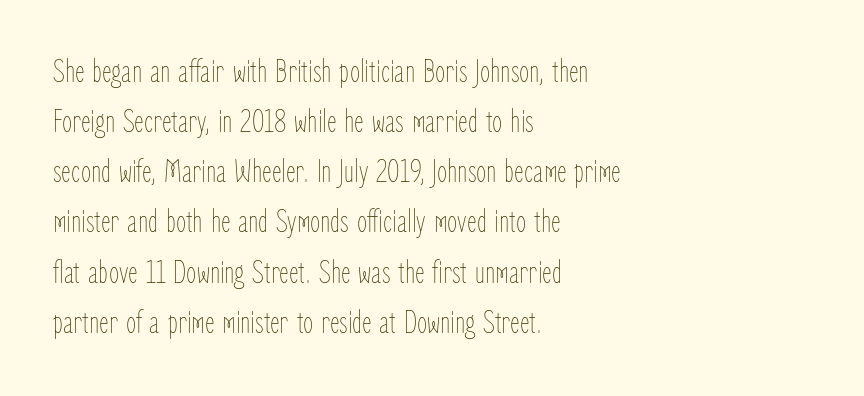
The image shows 33 px thin, condensed type, upright; set left-aligned, normal line spacing (1.52x), normal letter spacing, not underlined; low stroke contrast and a medium x-height.
